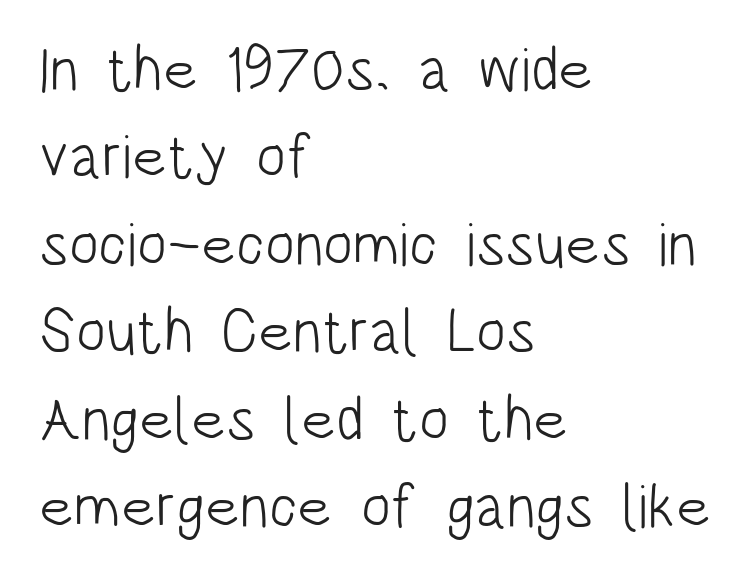
No extra ink here — the face is not bold. The vertical gap from one line to the next is medium. Here the designer chose a conventional face with non-uniform glyph widths. Italic: no, the glyphs are upright roman.
